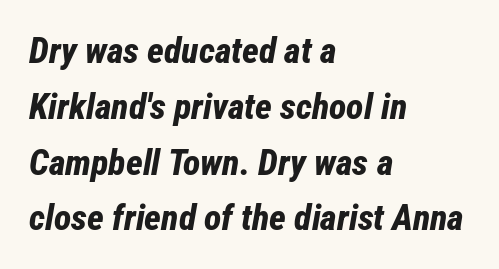
{"italic": "yes", "lean": "right", "slant_degrees": 12, "bold": "yes", "weight": "bold", "width": "condensed", "stroke_contrast": "low", "x_height": "medium", "monospaced": "no", "underline": "no", "align": "left", "line_spacing": "normal", "line_spacing_ratio": 1.55, "letter_spacing": "normal", "letter_spacing_em": 0.0, "glyph_px": 36}
